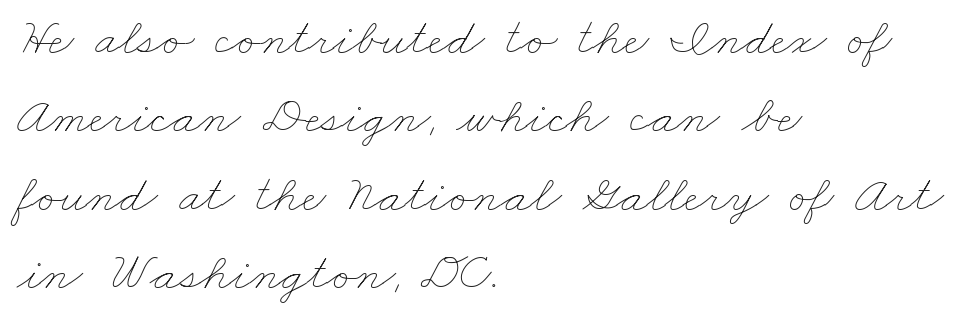
{"bold": "no", "weight": "thin", "width": "wide", "stroke_contrast": "low", "x_height": "small", "monospaced": "no", "underline": "no", "align": "left", "line_spacing": "normal", "line_spacing_ratio": 1.48, "letter_spacing": "normal", "letter_spacing_em": 0.0, "glyph_px": 53}
